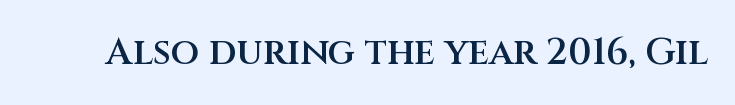
The image shows 37 px semibold sans-serif type, upright; set normal letter spacing, not underlined; medium stroke contrast and a large x-height.
